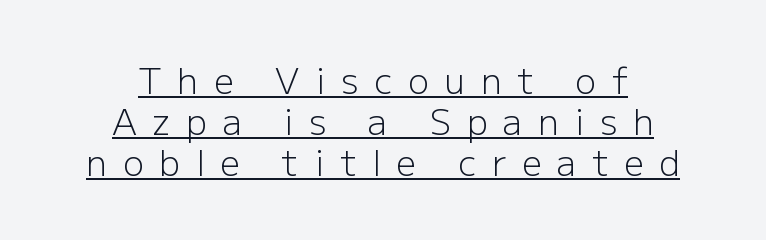
Each letter keeps its own natural width here, so spacing adapts to shape. The type is letterspaced generously, with wide tracking. Observe the absence of serifs on each vertical stroke in this sample. Unbolded letterforms with no extra heft. Each line of the rendering has a horizontal stroke beneath the glyphs. One-word summary of the alignment: center.
